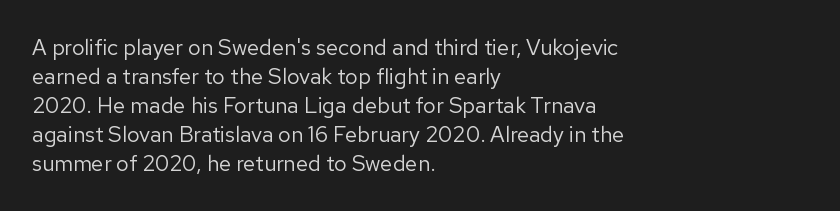
The image shows 22 px text type, upright; set left-aligned, normal line spacing (1.32x), normal letter spacing, not underlined.
